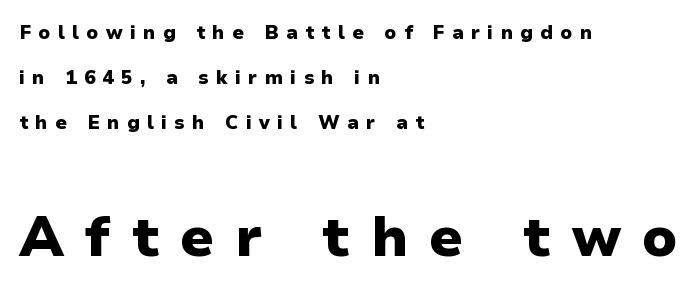
The image shows 56 px heavy sans-serif type, upright; set left-aligned, loose line spacing (2.37x), unusually wide letter spacing (+0.38 em), not underlined; the second (bottom) block is 2.95x larger; low stroke contrast and a medium x-height.
